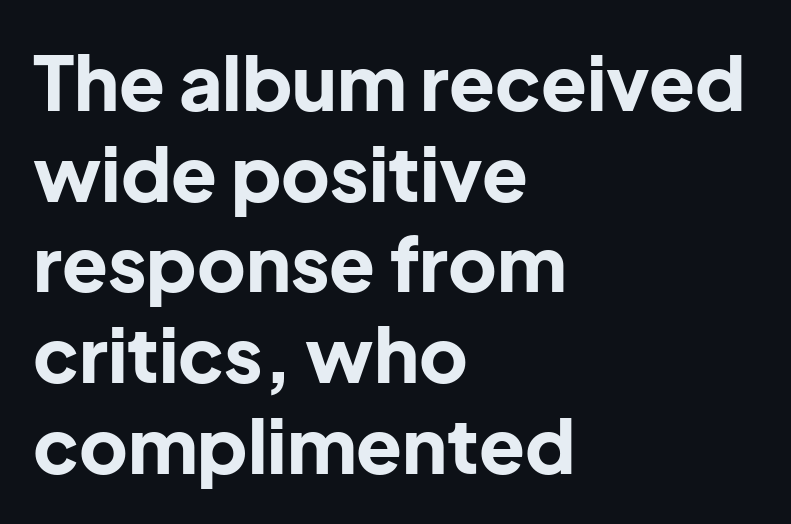
{"serif": "no", "italic": "no", "bold": "yes", "weight": "bold", "width": "normal", "stroke_contrast": "low", "x_height": "medium", "monospaced": "no", "underline": "no", "align": "left", "line_spacing_ratio": 1.21, "letter_spacing": "normal", "letter_spacing_em": 0.0, "glyph_px": 75}
